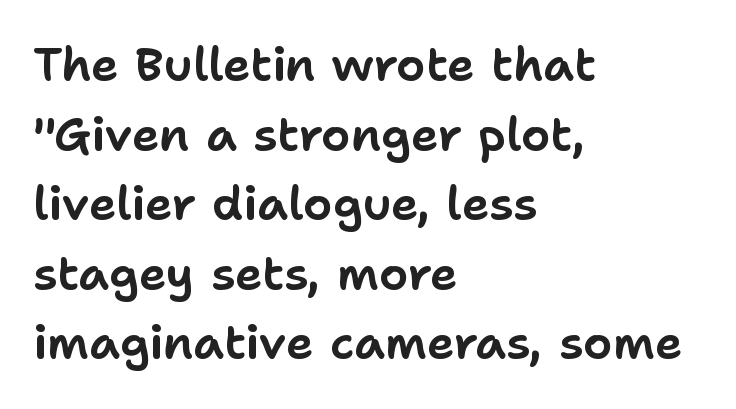
The image shows 47 px sans-serif type, upright; set left-aligned, normal line spacing (1.48x), normal letter spacing, not underlined; low stroke contrast and a medium x-height.
